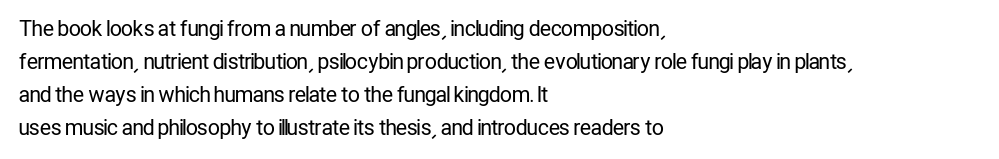
Q: Is the text bold? A: No.
Q: Is the text italic (slanted)? A: No, it is upright.
Q: Is the text underlined? A: No.
Q: How is the paragraph aligned? A: Left-aligned.
Q: Is the spacing between letters normal or unusually wide? A: Normal.
Q: Is the spacing between lines tight, normal or loose? A: Normal.
